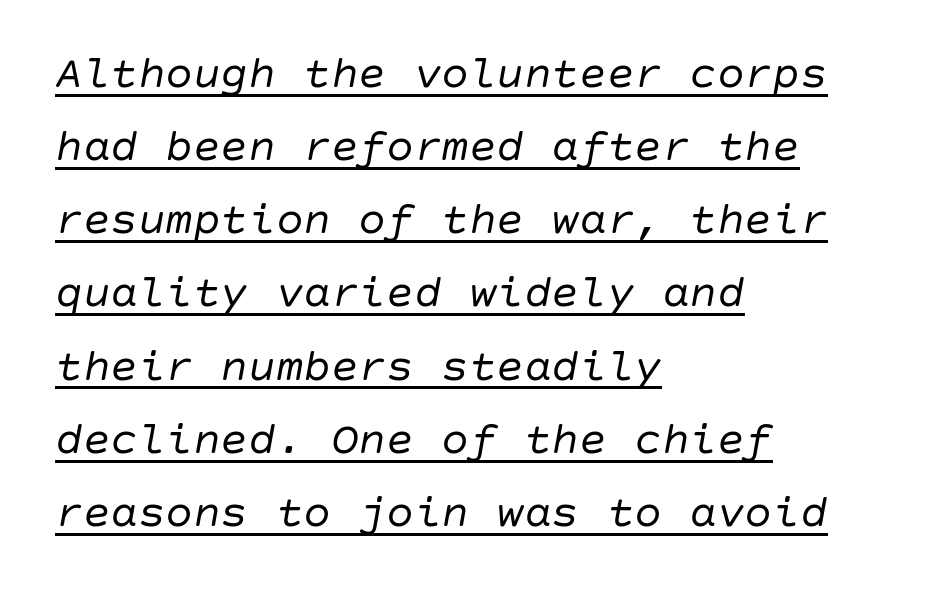
On a weight scale, this lands at 450 or below. Every row of glyphs begins at an identical x-position on the left. The face used here has a pronounced slope to its letters. The rendering keeps characters at their native spacing. This rendering features underlined lettering.
